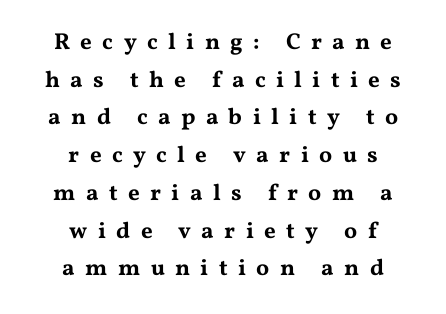
Q: Is the text italic (slanted)? A: No, it is upright.
Q: Is the text underlined? A: No.
Q: How is the paragraph aligned? A: Centered.
Q: Is the spacing between letters normal or unusually wide? A: Unusually wide.
Q: Is the spacing between lines tight, normal or loose? A: Normal.
